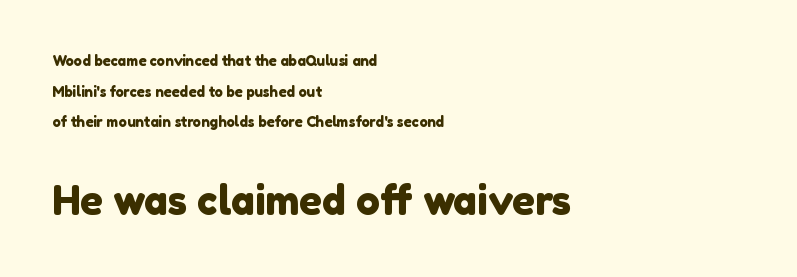
The image shows 40 px sans-serif type; set left-aligned, loose line spacing (2.19x), normal letter spacing, not underlined; the second (bottom) block is 2.86x larger; a medium x-height.
